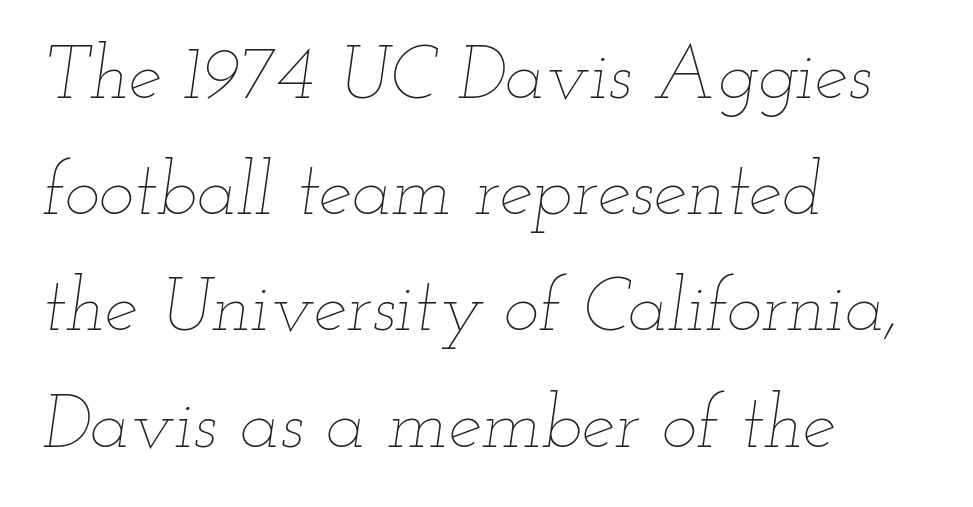
{"italic": "yes", "lean": "right", "slant_degrees": 12, "bold": "no", "weight": "thin", "width": "wide", "stroke_contrast": "low", "x_height": "small", "monospaced": "no", "underline": "no", "align": "left", "line_spacing": "normal", "line_spacing_ratio": 1.55, "letter_spacing": "normal", "letter_spacing_em": 0.0, "glyph_px": 75}
